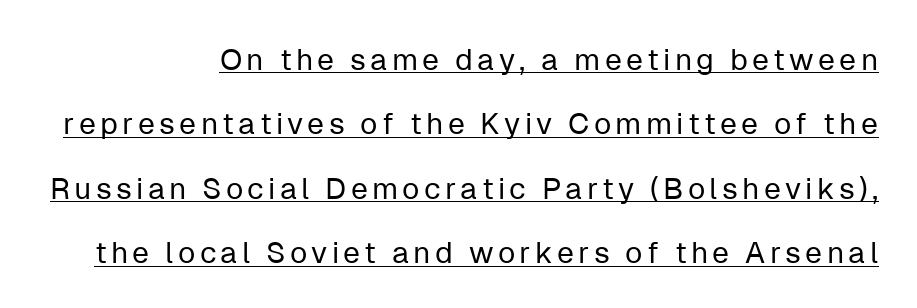
Q: Is the text bold? A: No.
Q: Is the text italic (slanted)? A: No, it is upright.
Q: Is the typeface a serif or a sans-serif typeface? A: Sans-serif.
Q: Is the text underlined? A: Yes.
Q: How is the paragraph aligned? A: Right-aligned.
Q: Is the spacing between lines tight, normal or loose? A: Loose.
Q: Width (condensed, normal, or wide)? A: Normal.
Q: Stroke contrast? A: Low.
Q: x-height? A: Medium.
Q: Monospaced? A: No.
